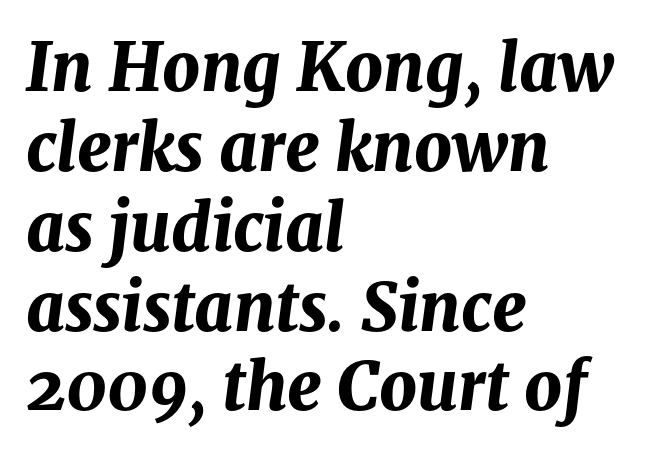
{"italic": "yes", "lean": "right", "slant_degrees": 8, "bold": "yes", "weight": "bold", "width": "normal", "stroke_contrast": "medium", "x_height": "medium", "monospaced": "no", "underline": "no", "align": "left", "line_spacing_ratio": 1.21, "letter_spacing": "normal", "letter_spacing_em": 0.0, "glyph_px": 66}
